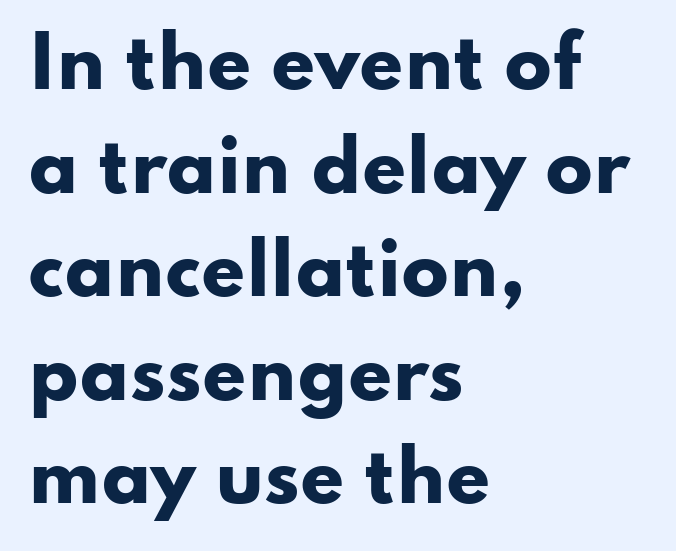
Q: Is the text bold? A: Yes.
Q: Is the text italic (slanted)? A: No, it is upright.
Q: Is the typeface a serif or a sans-serif typeface? A: Sans-serif.
Q: Is the text underlined? A: No.
Q: How is the paragraph aligned? A: Left-aligned.
Q: Is the spacing between letters normal or unusually wide? A: Normal.
Q: Is the spacing between lines tight, normal or loose? A: Normal.
Q: Width (condensed, normal, or wide)? A: Wide.
Q: Stroke contrast? A: Low.
Q: x-height? A: Small.
Q: Monospaced? A: No.
